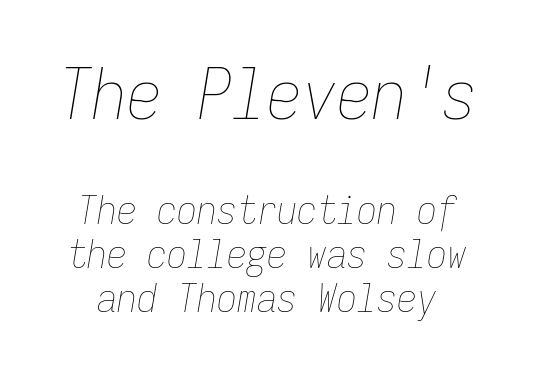
Q: Is the text bold? A: No.
Q: Is the text italic (slanted)? A: Yes, it leans right by about 9 degrees.
Q: Is the text underlined? A: No.
Q: Is the spacing between letters normal or unusually wide? A: Normal.
Q: Is the spacing between lines tight, normal or loose? A: Tight.
Q: Which block of text is set in a larger size, the first (top) or the second (bottom)? A: The first (top) one.
Q: Width (condensed, normal, or wide)? A: Condensed.
Q: Stroke contrast? A: Low.
Q: x-height? A: Medium.
Q: Monospaced? A: Yes.
